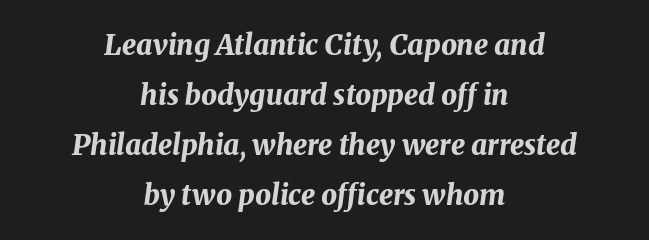
Q: Is the text bold? A: Yes.
Q: Is the text italic (slanted)? A: Yes, it leans right by about 8 degrees.
Q: Is the text underlined? A: No.
Q: How is the paragraph aligned? A: Centered.
Q: Is the spacing between letters normal or unusually wide? A: Normal.
Q: Width (condensed, normal, or wide)? A: Normal.
Q: Stroke contrast? A: Medium.
Q: x-height? A: Medium.
Q: Monospaced? A: No.
